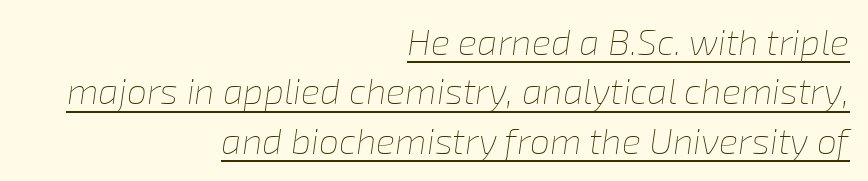
Underlining? Definitely there. Tall strokes in this sample are angled rather than plumb. Is the block centered? No — it sits flush against the right margin. Weight class: somewhere from thin through regular. Leading matches the norm, producing a regular column. Spacing verdict: proportional, widths tailored to each character.
